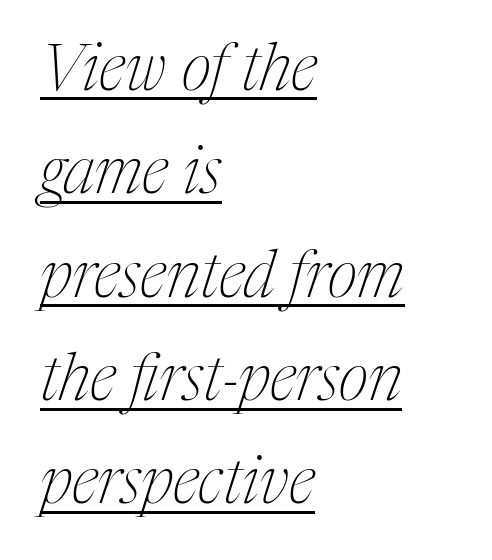
The image shows 65 px thin, condensed serif type, italic (leaning right); set left-aligned, normal line spacing (1.59x), normal letter spacing, underlined; medium stroke contrast and a medium x-height.
